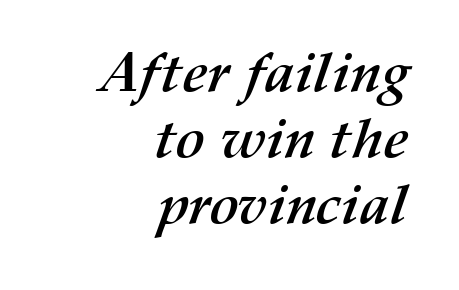
Q: Is the text bold? A: Yes.
Q: Is the text underlined? A: No.
Q: How is the paragraph aligned? A: Right-aligned.
Q: Is the spacing between letters normal or unusually wide? A: Normal.
Q: Width (condensed, normal, or wide)? A: Normal.
Q: Stroke contrast? A: Medium.
Q: x-height? A: Medium.
Q: Monospaced? A: No.
